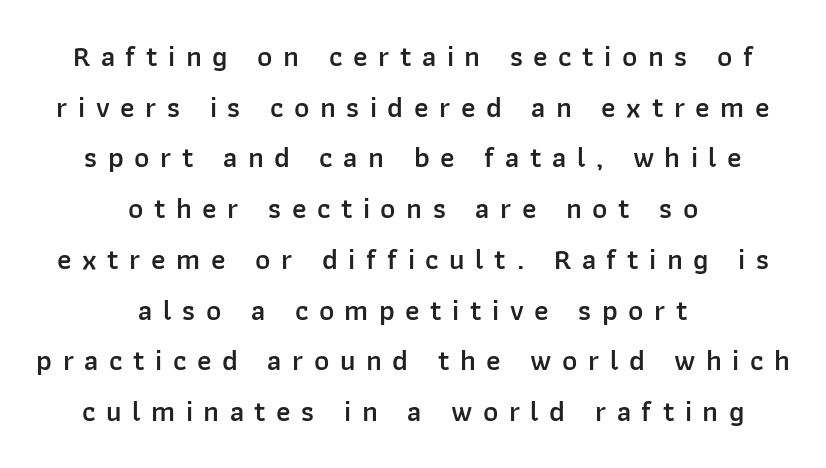
Q: Is the text bold? A: Semi-bold.
Q: Is the text italic (slanted)? A: No, it is upright.
Q: Is the typeface a serif or a sans-serif typeface? A: Sans-serif.
Q: Is the text underlined? A: No.
Q: How is the paragraph aligned? A: Centered.
Q: Is the spacing between letters normal or unusually wide? A: Unusually wide.
Q: Width (condensed, normal, or wide)? A: Normal.
Q: Stroke contrast? A: Low.
Q: x-height? A: Medium.
Q: Monospaced? A: No.
